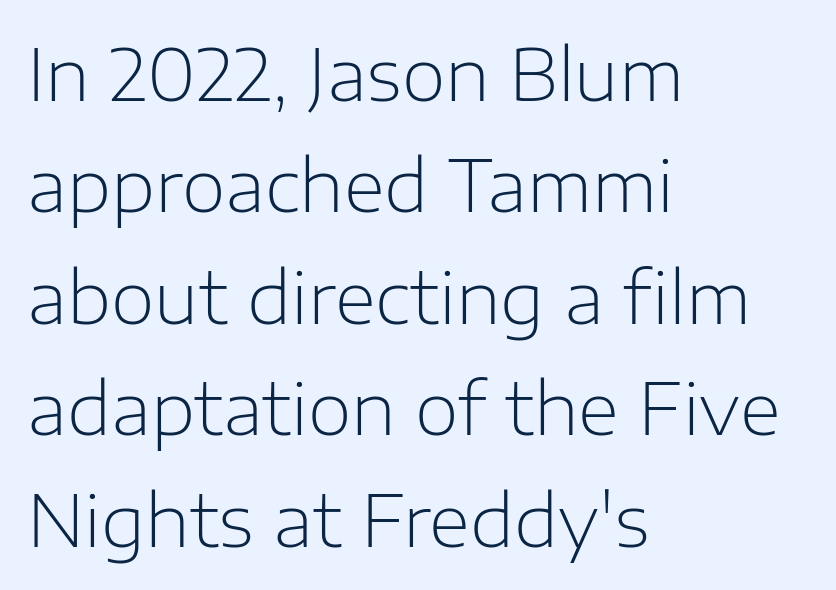
The image shows 71 px light sans-serif type, upright; set left-aligned, normal line spacing (1.57x), normal letter spacing, not underlined; low stroke contrast and a medium x-height.
